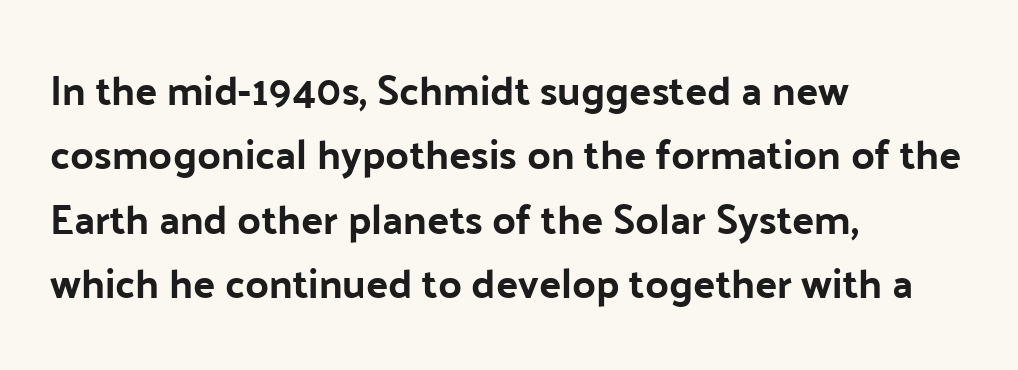
The ragged edge is on the right, which tells us the setting is flush left. Posture: upright roman. Note the varied advance widths — an 'i' is clearly narrower than an 'm'. Nothing sits at the stroke ends, so this counts as sans-serif. Nobody touched the tracking dial on this one.
